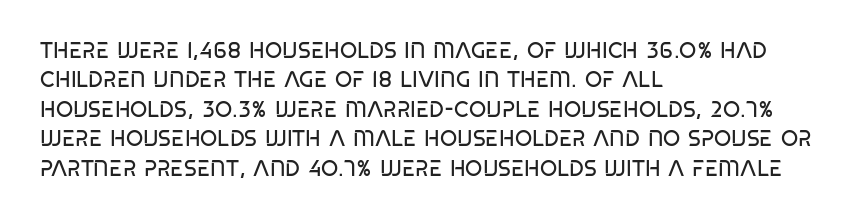
{"italic": "no", "bold": "no", "underline": "no", "align": "left", "line_spacing": "normal", "line_spacing_ratio": 1.34, "letter_spacing": "normal", "letter_spacing_em": 0.0, "glyph_px": 22}
